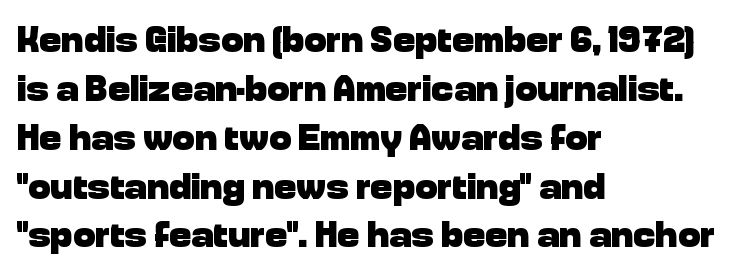
{"serif": "no", "italic": "no", "bold": "yes", "weight": "heavy", "width": "normal", "stroke_contrast": "low", "x_height": "medium", "monospaced": "no", "underline": "no", "align": "left", "line_spacing": "normal", "line_spacing_ratio": 1.32, "letter_spacing": "normal", "letter_spacing_em": 0.0, "glyph_px": 37}
